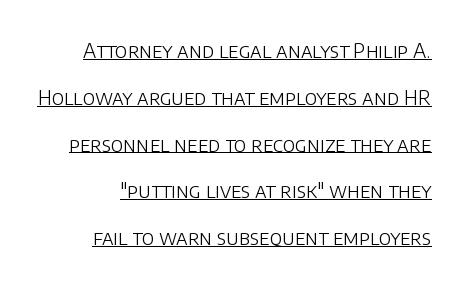
The image shows 20 px text type, upright; set loose line spacing (2.34x), normal letter spacing, underlined.
